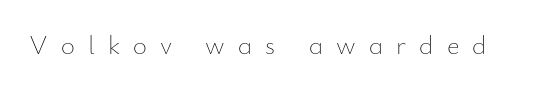
The tracking reads as deliberately expanded to a designer's eye. A clean baseline with only descenders dipping below it. Weight: not bold — regular or lighter. Upright lettering throughout.
